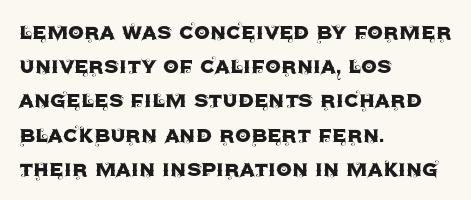
{"italic": "no", "underline": "no", "align": "left", "line_spacing": "normal", "line_spacing_ratio": 1.37, "letter_spacing": "normal", "letter_spacing_em": 0.0, "glyph_px": 25}
